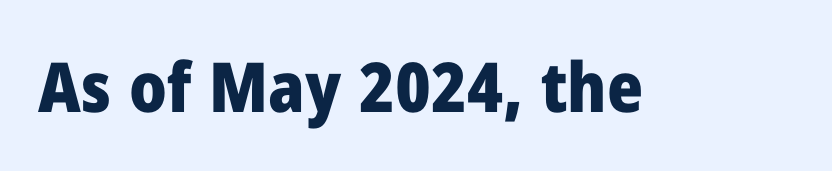
{"serif": "no", "italic": "no", "bold": "yes", "weight": "heavy", "width": "normal", "stroke_contrast": "low", "x_height": "medium", "monospaced": "no", "underline": "no", "letter_spacing": "normal", "letter_spacing_em": 0.0, "glyph_px": 69}
